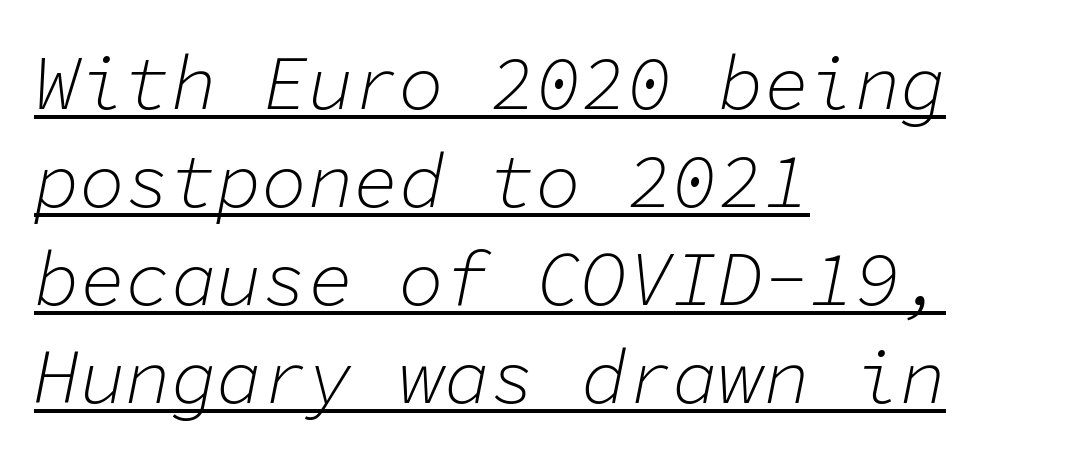
The image shows 76 px light type, italic (leaning right), monospaced; set left-aligned, normal line spacing (1.29x), normal letter spacing, underlined; low stroke contrast and a medium x-height.
